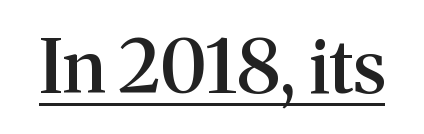
The image shows 74 px semibold serif type, upright; set normal letter spacing, underlined; medium stroke contrast and a medium x-height.
